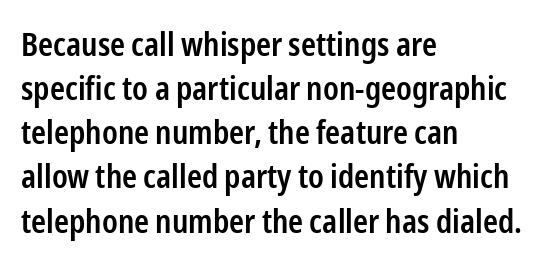
Which margin do the lines hug? The left one — the right edge is uneven. Here the designer chose a conventional face with non-uniform glyph widths. The glyphs in this specimen are sans serif. The letters stand upright; this is a roman face. Typographic density is moderately raised because the face is semibold.
